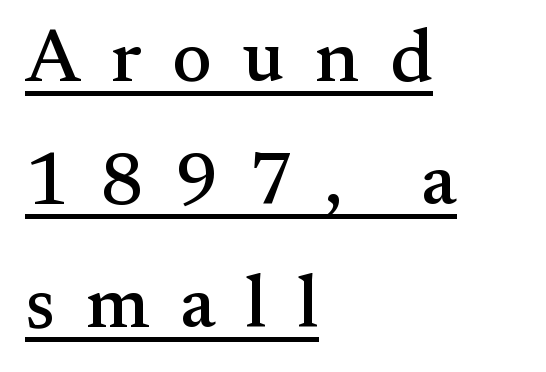
{"serif": "yes", "italic": "no", "width": "normal", "stroke_contrast": "medium", "x_height": "small", "monospaced": "no", "underline": "yes", "align": "left", "line_spacing": "normal", "line_spacing_ratio": 1.64, "letter_spacing": "wide", "letter_spacing_em": 0.41, "glyph_px": 75}
